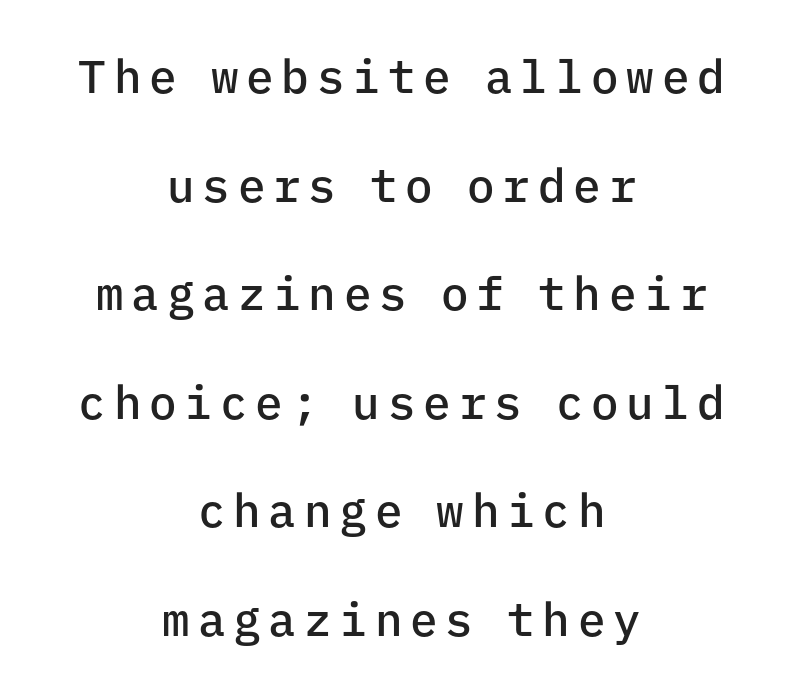
The image shows 46 px semibold sans-serif type, upright, monospaced; set centered, loose line spacing (2.36x), not underlined; low stroke contrast and a medium x-height.
